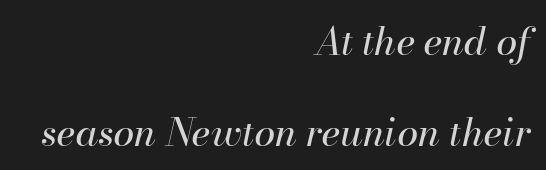
The image shows 38 px regular-weight type, italic (leaning right); set right-aligned, loose line spacing (2.39x), normal letter spacing, not underlined; high stroke contrast and a small x-height.
